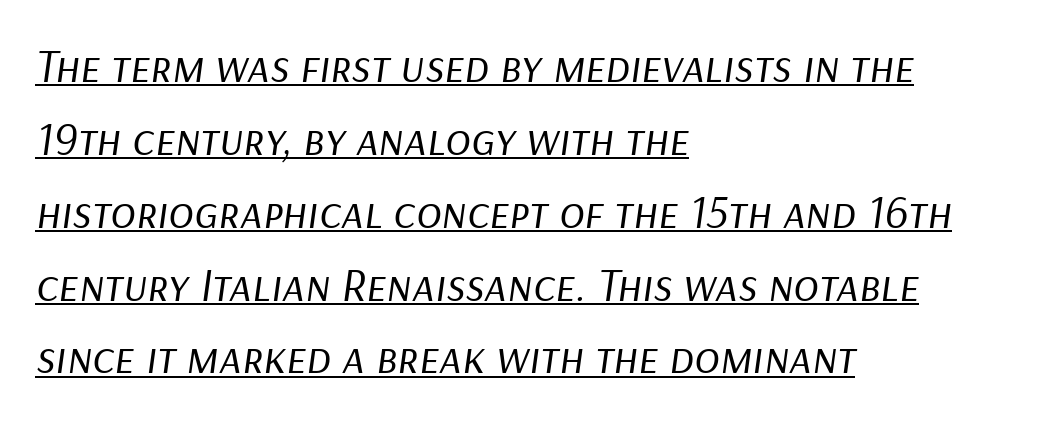
{"italic": "yes", "lean": "right", "slant_degrees": 9, "bold": "no", "weight": "regular", "width": "normal", "stroke_contrast": "low", "x_height": "medium", "monospaced": "no", "underline": "yes", "align": "left", "line_spacing": "normal", "line_spacing_ratio": 1.55, "letter_spacing": "normal", "letter_spacing_em": 0.0, "glyph_px": 47}
